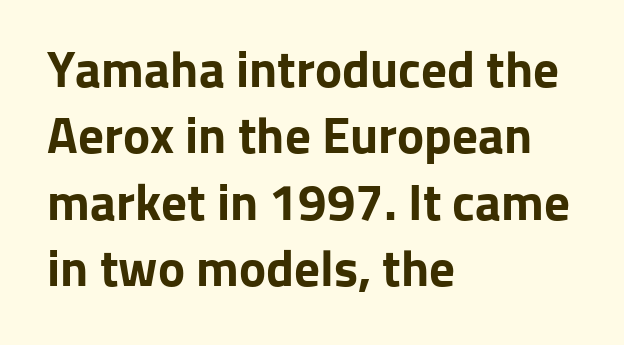
Q: Is the text bold? A: Yes.
Q: Is the text italic (slanted)? A: No, it is upright.
Q: Is the typeface a serif or a sans-serif typeface? A: Sans-serif.
Q: Is the text underlined? A: No.
Q: How is the paragraph aligned? A: Left-aligned.
Q: Is the spacing between letters normal or unusually wide? A: Normal.
Q: Is the spacing between lines tight, normal or loose? A: Normal.
Q: Width (condensed, normal, or wide)? A: Normal.
Q: Stroke contrast? A: Low.
Q: x-height? A: Medium.
Q: Monospaced? A: No.
